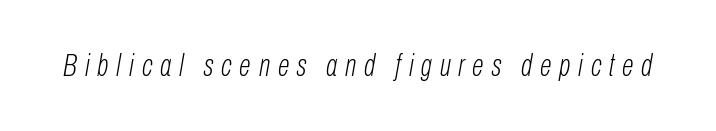
Q: Is the text bold? A: No.
Q: Is the text italic (slanted)? A: Yes, it leans right by about 10 degrees.
Q: Is the text underlined? A: No.
Q: Is the spacing between letters normal or unusually wide? A: Unusually wide.
Q: Width (condensed, normal, or wide)? A: Condensed.
Q: Stroke contrast? A: Low.
Q: x-height? A: Medium.
Q: Monospaced? A: No.
